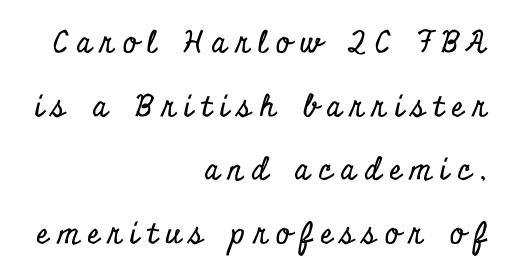
Each row of text sits above clean, open space. The lines are spread far apart with generous leading. Caption: expanded tracking, letters set apart.
